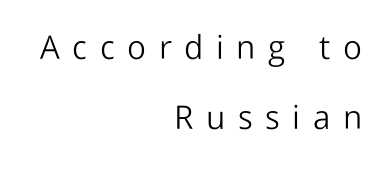
Q: Is the text bold? A: No.
Q: Is the text italic (slanted)? A: No, it is upright.
Q: Is the typeface a serif or a sans-serif typeface? A: Sans-serif.
Q: Is the text underlined? A: No.
Q: How is the paragraph aligned? A: Right-aligned.
Q: Is the spacing between letters normal or unusually wide? A: Unusually wide.
Q: Is the spacing between lines tight, normal or loose? A: Loose.
Q: Width (condensed, normal, or wide)? A: Normal.
Q: Stroke contrast? A: Low.
Q: x-height? A: Medium.
Q: Monospaced? A: No.
